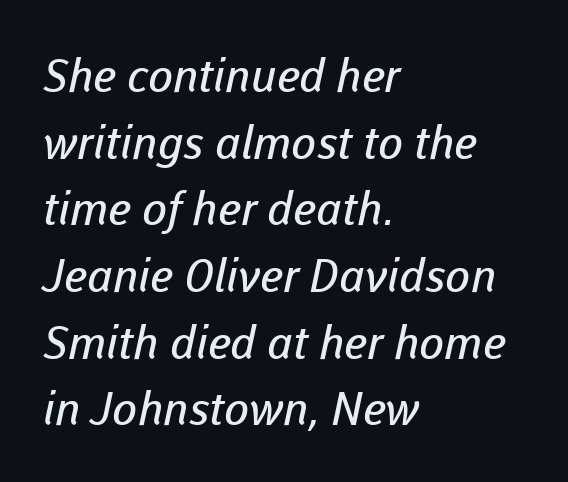
The face used here is rendered with its standard letterfit. You can tell from the bare stems that sans-serif type was used. Ink coverage per letter is moderate at most. This sample is left-justified, so line endings fall wherever the words run out. The passage shown stacks its lines at a standard gap.
